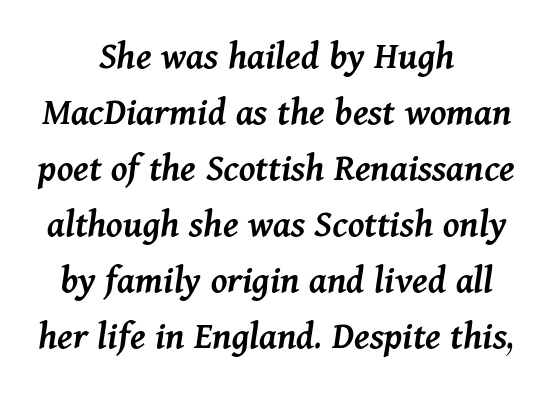
Standard letterfit; no display-style spreading of the glyphs. The text block is weighted toward neither margin, spreading evenly from the middle. You could not count columns in this text — the font is proportionally spaced. What's the leading like? Ordinary, nothing unusual.
